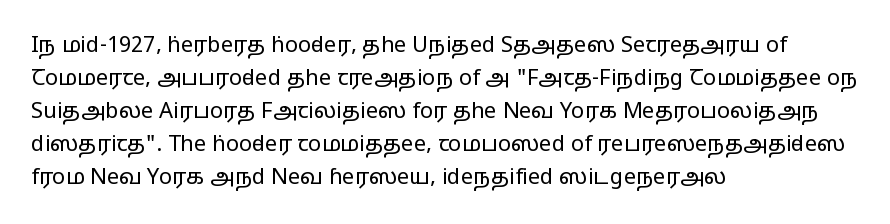
Q: Is the text bold? A: No.
Q: Is the text italic (slanted)? A: No, it is upright.
Q: Is the text underlined? A: No.
Q: How is the paragraph aligned? A: Left-aligned.
Q: Is the spacing between letters normal or unusually wide? A: Normal.
Q: Is the spacing between lines tight, normal or loose? A: Normal.
